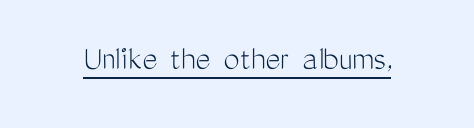
{"serif": "no", "italic": "no", "bold": "no", "weight": "light", "width": "condensed", "stroke_contrast": "medium", "x_height": "medium", "monospaced": "no", "underline": "yes", "letter_spacing": "normal", "letter_spacing_em": 0.0, "glyph_px": 36}
